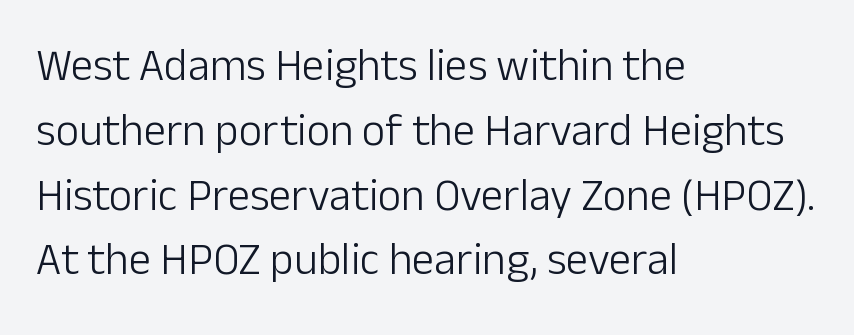
{"serif": "no", "italic": "no", "bold": "no", "weight": "light", "width": "normal", "stroke_contrast": "low", "x_height": "medium", "monospaced": "no", "underline": "no", "align": "left", "line_spacing": "normal", "line_spacing_ratio": 1.44, "letter_spacing": "normal", "letter_spacing_em": 0.0, "glyph_px": 45}
